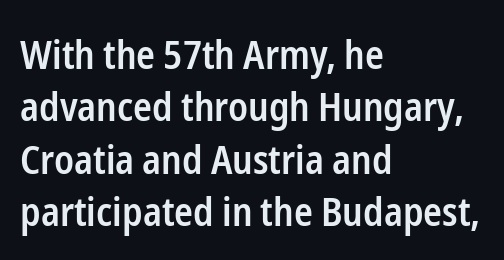
The image shows 39 px semibold, condensed sans-serif type, upright; set left-aligned, normal line spacing (1.34x), normal letter spacing, not underlined; low stroke contrast and a medium x-height.
